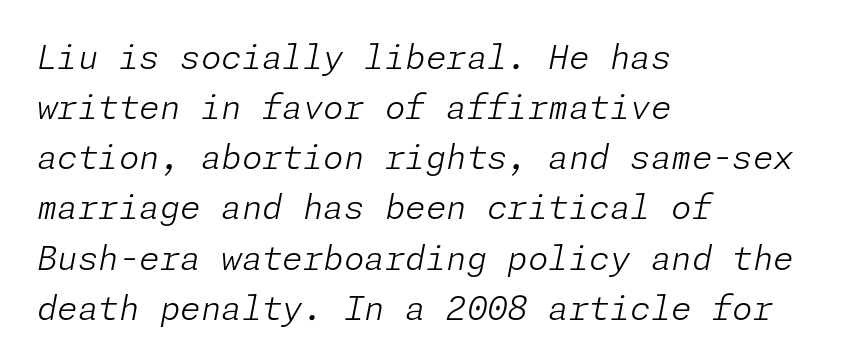
{"italic": "yes", "lean": "right", "slant_degrees": 11, "bold": "no", "weight": "light", "width": "normal", "stroke_contrast": "low", "x_height": "medium", "underline": "no", "align": "left", "line_spacing": "normal", "line_spacing_ratio": 1.52, "letter_spacing": "normal", "letter_spacing_em": 0.0, "glyph_px": 33}
